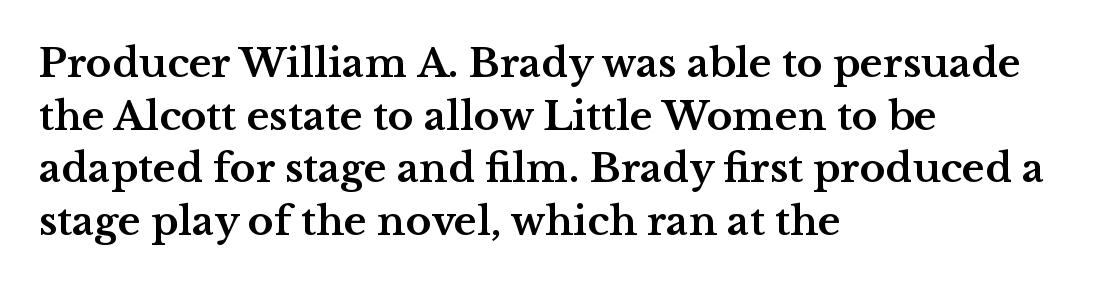
Q: Is the text bold? A: Yes.
Q: Is the text italic (slanted)? A: No, it is upright.
Q: Is the typeface a serif or a sans-serif typeface? A: Serif.
Q: Is the text underlined? A: No.
Q: How is the paragraph aligned? A: Left-aligned.
Q: Is the spacing between letters normal or unusually wide? A: Normal.
Q: Is the spacing between lines tight, normal or loose? A: Normal.
Q: Width (condensed, normal, or wide)? A: Wide.
Q: Stroke contrast? A: Medium.
Q: x-height? A: Medium.
Q: Monospaced? A: No.
